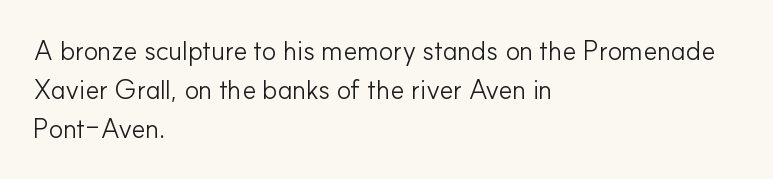
{"italic": "no", "bold": "no", "underline": "no", "align": "left", "line_spacing": "normal", "line_spacing_ratio": 1.44, "letter_spacing": "normal", "letter_spacing_em": 0.0, "glyph_px": 27}
